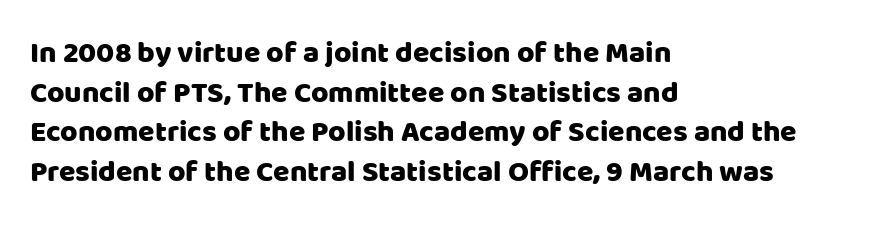
{"serif": "no", "italic": "no", "width": "normal", "stroke_contrast": "low", "x_height": "large", "monospaced": "no", "underline": "no", "align": "left", "line_spacing": "normal", "line_spacing_ratio": 1.32, "letter_spacing": "normal", "letter_spacing_em": 0.0, "glyph_px": 30}
